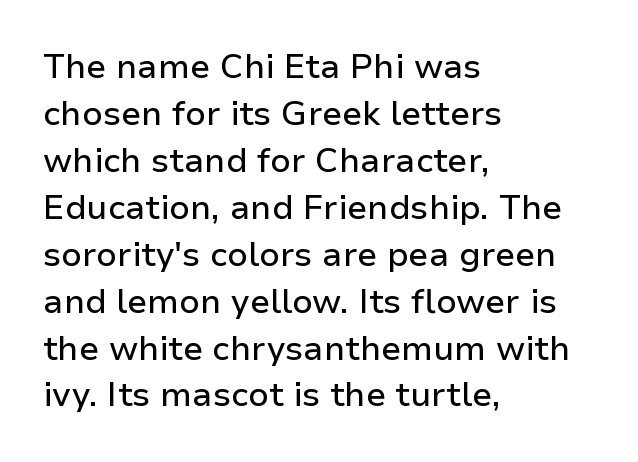
The designer left line spacing at the default. Think of a printed novel: that variable character pitch is what you see here. Ordinary non-slanted type is in use. Words float on clear page, feet unadorned.
